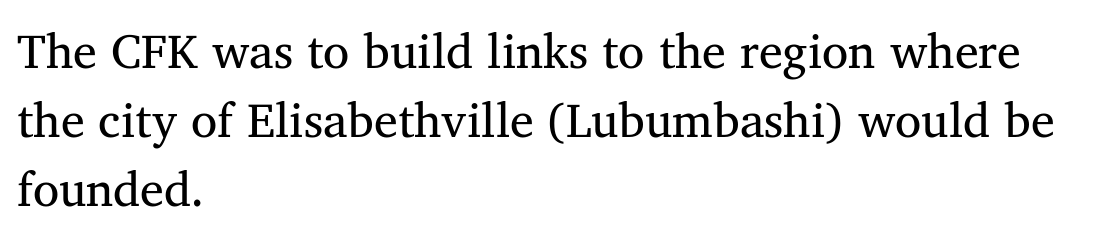
{"serif": "yes", "italic": "no", "bold": "no", "weight": "regular", "width": "normal", "stroke_contrast": "medium", "x_height": "medium", "monospaced": "no", "underline": "no", "align": "left", "line_spacing": "normal", "line_spacing_ratio": 1.44, "letter_spacing": "normal", "letter_spacing_em": 0.0, "glyph_px": 48}
